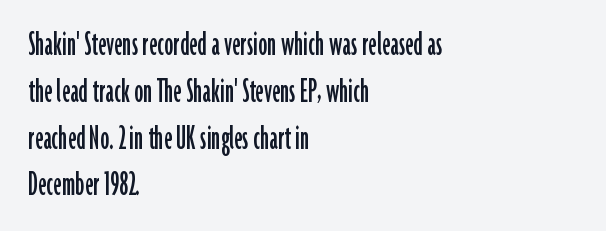
{"serif": "no", "italic": "no", "width": "condensed", "stroke_contrast": "low", "x_height": "medium", "monospaced": "no", "underline": "no", "align": "left", "line_spacing": "normal", "line_spacing_ratio": 1.3, "letter_spacing": "normal", "letter_spacing_em": 0.0, "glyph_px": 36}
